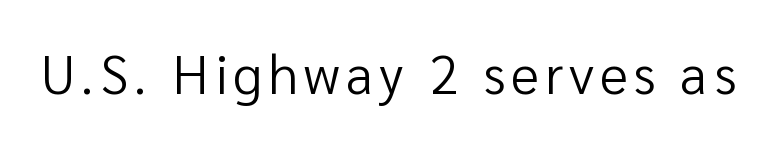
Every character sits straight up, as roman type does. These glyphs show unthickened strokes, regular width or finer. You could not count columns in this text — the font is proportionally spaced. The space directly below the letters is spotless.
